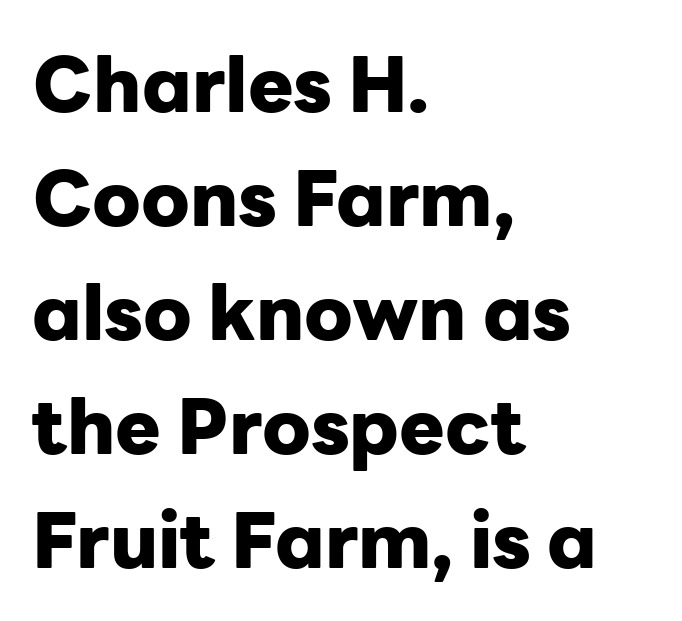
Q: Is the text bold? A: Yes.
Q: Is the text italic (slanted)? A: No, it is upright.
Q: Is the typeface a serif or a sans-serif typeface? A: Sans-serif.
Q: Is the text underlined? A: No.
Q: How is the paragraph aligned? A: Left-aligned.
Q: Is the spacing between letters normal or unusually wide? A: Normal.
Q: Is the spacing between lines tight, normal or loose? A: Normal.
Q: Width (condensed, normal, or wide)? A: Normal.
Q: Stroke contrast? A: Low.
Q: x-height? A: Medium.
Q: Monospaced? A: No.
